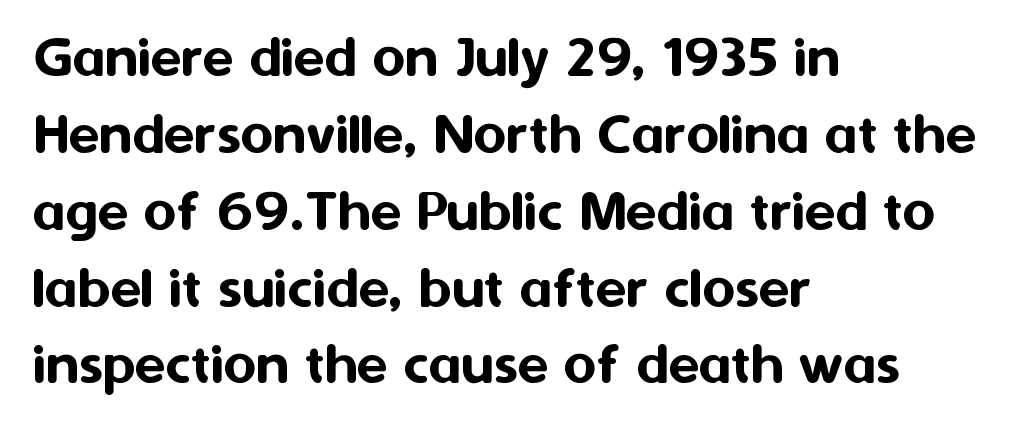
Q: Is the text italic (slanted)? A: No, it is upright.
Q: Is the typeface a serif or a sans-serif typeface? A: Sans-serif.
Q: Is the text underlined? A: No.
Q: How is the paragraph aligned? A: Left-aligned.
Q: Is the spacing between letters normal or unusually wide? A: Normal.
Q: Width (condensed, normal, or wide)? A: Normal.
Q: Stroke contrast? A: Medium.
Q: x-height? A: Medium.
Q: Monospaced? A: No.
